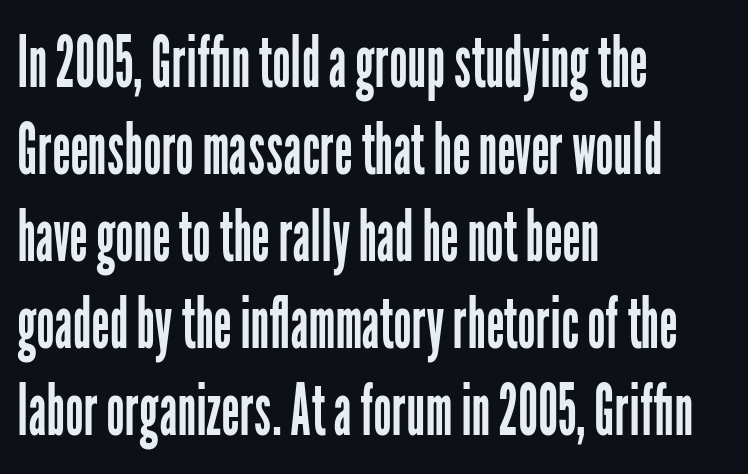
The image shows 72 px regular-weight, condensed sans-serif type, upright; set left-aligned, line spacing 1.21x, normal letter spacing, not underlined; low stroke contrast and a medium x-height.
